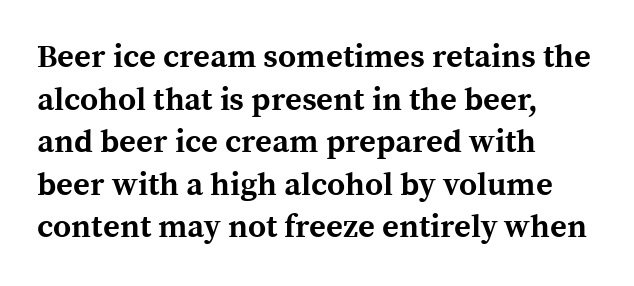
Every letter is thick-stroked: bold, no question. Does extra space separate the letters? No, they use regular spacing. Compared with typical paragraphs, the rows here are spaced about the same. Plain, unruled lines of type.
